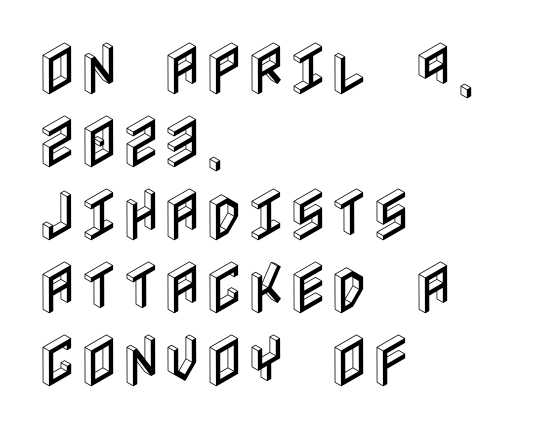
Q: Is the text italic (slanted)? A: No, it is upright.
Q: Is the text underlined? A: No.
Q: How is the paragraph aligned? A: Left-aligned.
Q: Is the spacing between letters normal or unusually wide? A: Normal.
Q: Is the spacing between lines tight, normal or loose? A: Normal.
Q: Width (condensed, normal, or wide)? A: Condensed.
Q: x-height? A: Large.
